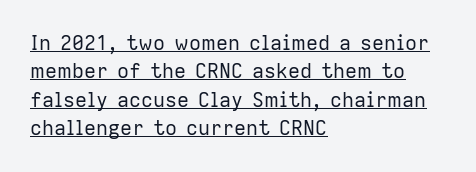
Q: Is the text bold? A: No.
Q: Is the text italic (slanted)? A: No, it is upright.
Q: Is the text underlined? A: Yes.
Q: How is the paragraph aligned? A: Left-aligned.
Q: Is the spacing between letters normal or unusually wide? A: Normal.
Q: Is the spacing between lines tight, normal or loose? A: Normal.
